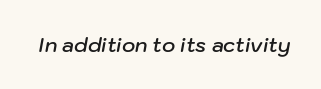
{"italic": "yes", "lean": "right", "slant_degrees": 10, "bold": "semi", "underline": "no", "letter_spacing": "normal", "letter_spacing_em": 0.0, "glyph_px": 20}
